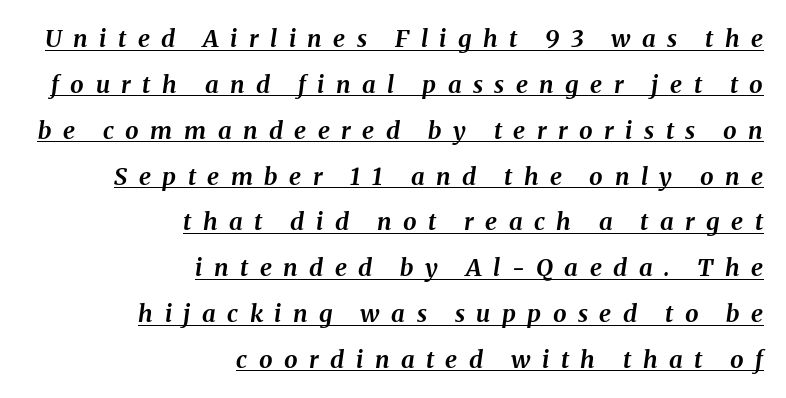
{"italic": "yes", "lean": "right", "slant_degrees": 8, "bold": "yes", "underline": "yes", "align": "right", "line_spacing": "loose", "line_spacing_ratio": 1.91, "letter_spacing": "wide", "letter_spacing_em": 0.48, "glyph_px": 24}
